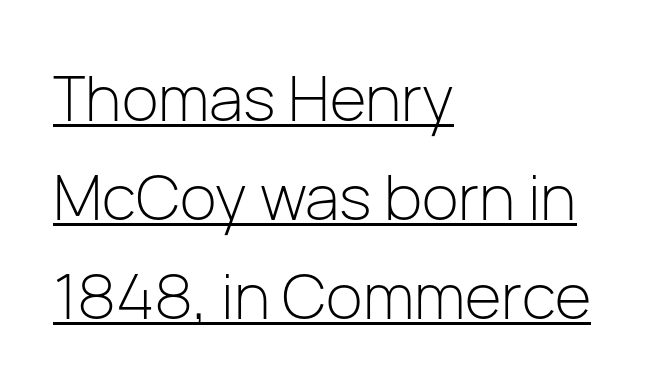
The image shows 63 px light sans-serif type, upright; set left-aligned, normal line spacing (1.57x), normal letter spacing, underlined; low stroke contrast and a medium x-height.
